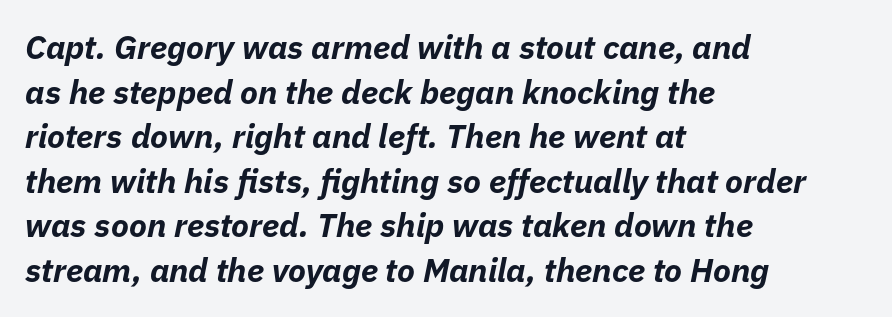
Whoever set this chose a conventional vertical rhythm. Each letter keeps its own natural width here, so spacing adapts to shape. The area under the type is left untouched. The passage shown has conventional tracking throughout.
